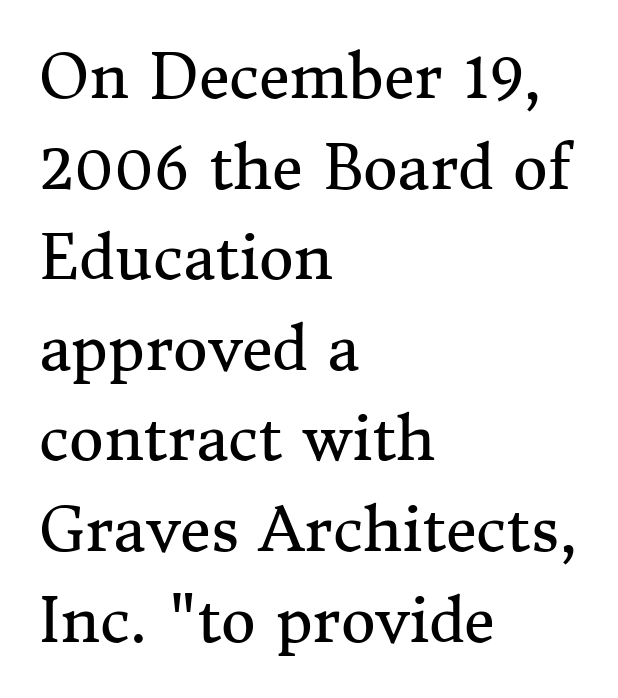
These lines are rendered in a variable-pitch font. This sample is left-justified, so line endings fall wherever the words run out. No extra ink here — the face is not bold. Observe the serifs anchoring each vertical stroke in this sample. The letters sit at their default tracking, neither squeezed nor spread.
